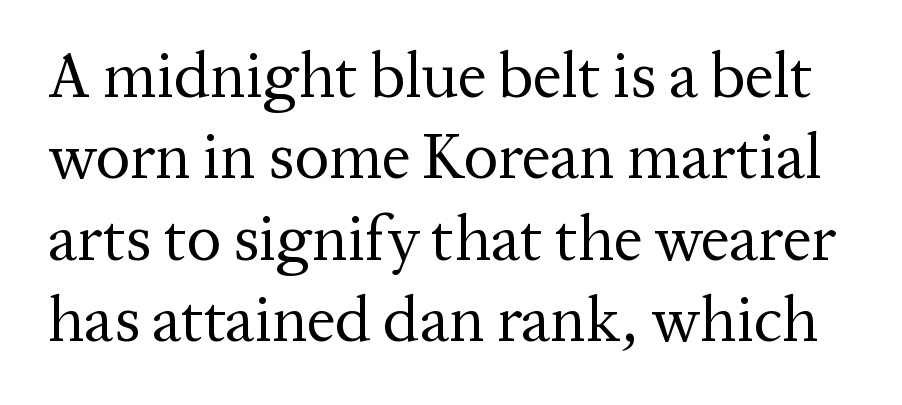
The image shows 64 px regular-weight serif type, upright; set normal line spacing (1.27x), normal letter spacing, not underlined; medium stroke contrast and a medium x-height.
